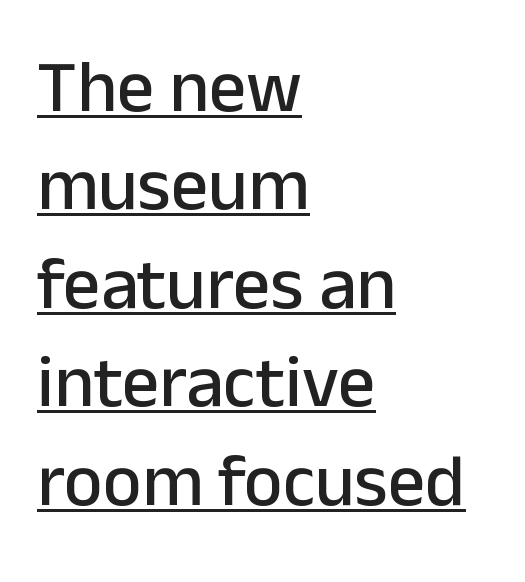
This sample has the flowing, uneven cadence of proportional lettering. Default kerning and tracking; the words read as compact shapes. Ordinary non-slanted type is in use. The rendering uses the underline text-decoration.
